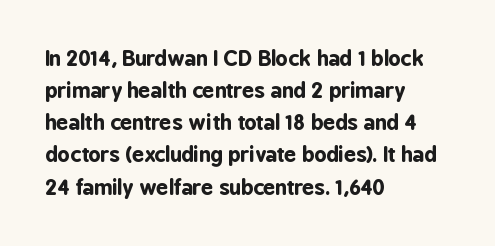
The image shows 21 px bold type, upright; set left-aligned, normal line spacing (1.53x), normal letter spacing, not underlined.
